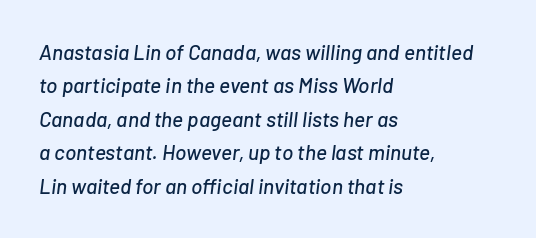
{"italic": "yes", "lean": "right", "slant_degrees": 7, "underline": "no", "align": "left", "line_spacing": "normal", "line_spacing_ratio": 1.59, "letter_spacing": "normal", "letter_spacing_em": 0.0, "glyph_px": 21}
